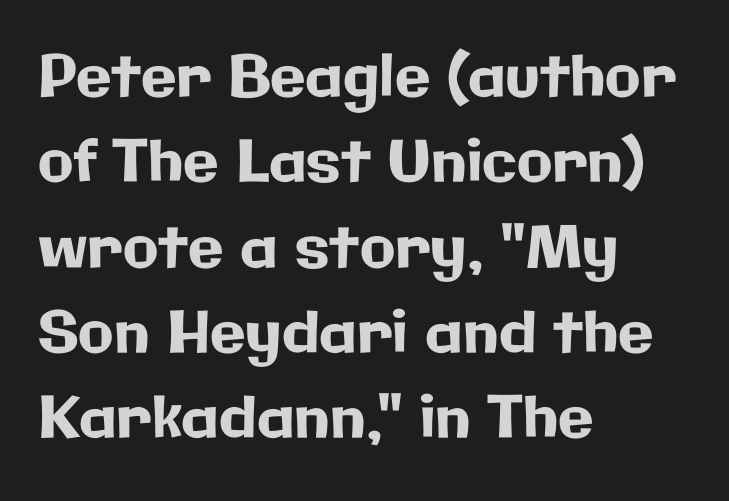
{"serif": "no", "italic": "no", "width": "normal", "stroke_contrast": "low", "x_height": "medium", "monospaced": "no", "underline": "no", "align": "left", "line_spacing": "normal", "line_spacing_ratio": 1.47, "letter_spacing": "normal", "letter_spacing_em": 0.0, "glyph_px": 58}
